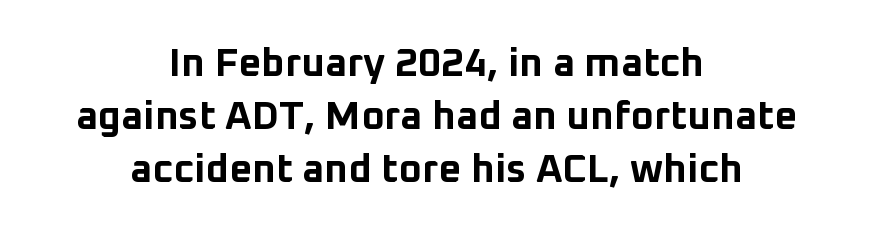
Q: Is the text bold? A: Yes.
Q: Is the text italic (slanted)? A: No, it is upright.
Q: Is the typeface a serif or a sans-serif typeface? A: Sans-serif.
Q: Is the text underlined? A: No.
Q: How is the paragraph aligned? A: Centered.
Q: Is the spacing between letters normal or unusually wide? A: Normal.
Q: Is the spacing between lines tight, normal or loose? A: Normal.
Q: Width (condensed, normal, or wide)? A: Normal.
Q: Stroke contrast? A: Low.
Q: x-height? A: Medium.
Q: Monospaced? A: No.
